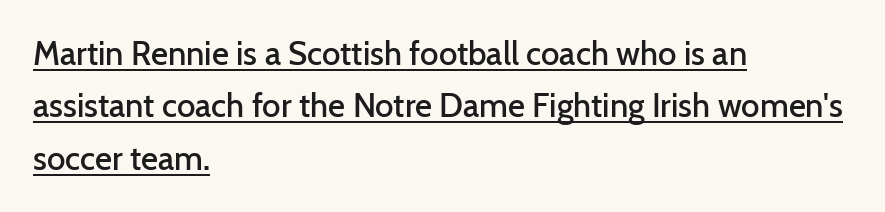
{"serif": "no", "italic": "no", "bold": "semi", "weight": "semibold", "width": "normal", "stroke_contrast": "low", "x_height": "medium", "monospaced": "no", "underline": "yes", "align": "left", "line_spacing": "normal", "line_spacing_ratio": 1.59, "letter_spacing": "normal", "letter_spacing_em": 0.0, "glyph_px": 33}
